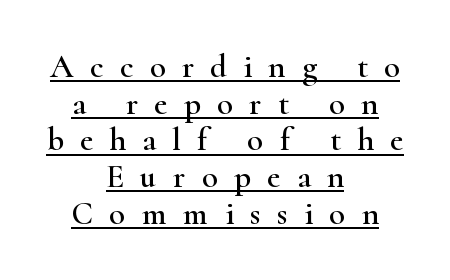
Compared with undecorated copy, this sample adds a rule below the words. The paragraph has two soft edges and a firm central axis. Upright lettering throughout. Quick note: interline space is minimal. Honestly, the letter spacing is so wide it's the main thing you notice.
